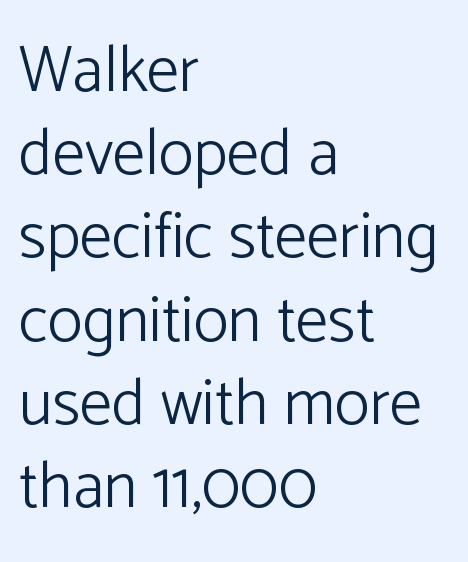
{"serif": "no", "italic": "no", "bold": "no", "weight": "light", "width": "normal", "stroke_contrast": "low", "x_height": "medium", "monospaced": "no", "underline": "no", "align": "left", "line_spacing": "normal", "line_spacing_ratio": 1.28, "letter_spacing": "normal", "letter_spacing_em": 0.0, "glyph_px": 65}
